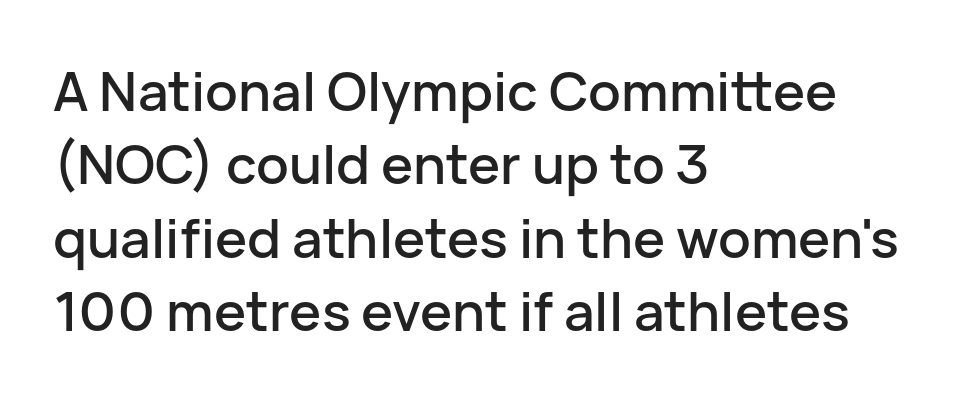
{"serif": "no", "italic": "no", "width": "normal", "stroke_contrast": "low", "x_height": "medium", "monospaced": "no", "underline": "no", "align": "left", "line_spacing": "normal", "line_spacing_ratio": 1.36, "letter_spacing": "normal", "letter_spacing_em": 0.0, "glyph_px": 54}
